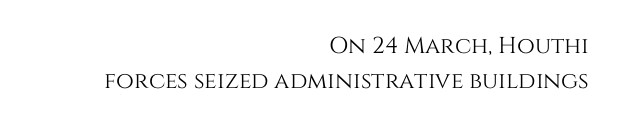
Tracking value appears to be zero — textbook default spacing. This sample is right-justified, so line beginnings fall wherever the words allow. The leading is moderate, giving the passage an even texture. The strip under each line holds only bare page. These lines were composed using upright roman letters.
